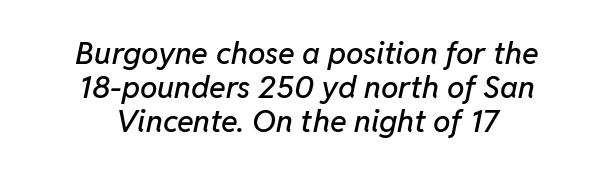
Each line is balanced around a shared central axis. It's the slanting kind of type. A typesetter would call this leading minimal, almost set solid. The passage shown is typed in a proportional face where columns would drift. Words float on clear page, feet unadorned. Honestly, the letter spacing is just normal — you wouldn't notice it.
